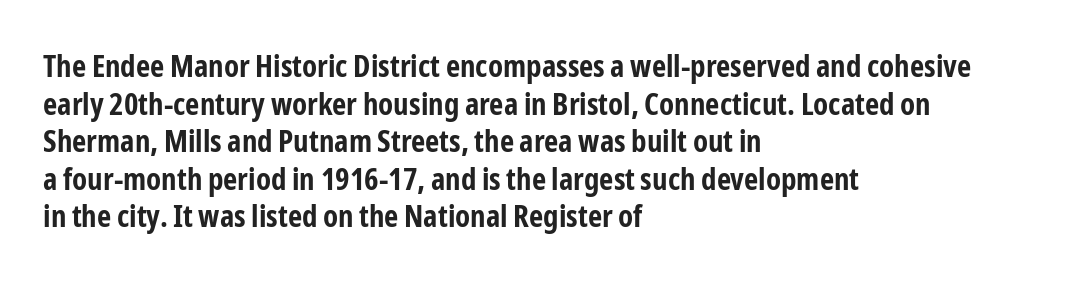
The image shows 31 px bold, condensed sans-serif type, upright; set left-aligned, line spacing 1.21x, normal letter spacing, not underlined; low stroke contrast and a medium x-height.
